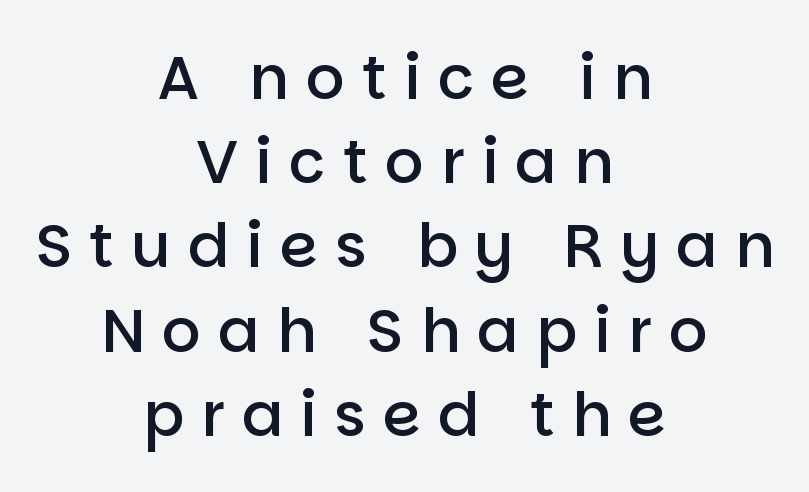
Q: Is the text bold? A: Semi-bold.
Q: Is the text italic (slanted)? A: No, it is upright.
Q: Is the typeface a serif or a sans-serif typeface? A: Sans-serif.
Q: Is the text underlined? A: No.
Q: How is the paragraph aligned? A: Centered.
Q: Is the spacing between letters normal or unusually wide? A: Unusually wide.
Q: Is the spacing between lines tight, normal or loose? A: Normal.
Q: Width (condensed, normal, or wide)? A: Normal.
Q: Stroke contrast? A: Low.
Q: x-height? A: Large.
Q: Monospaced? A: No.
